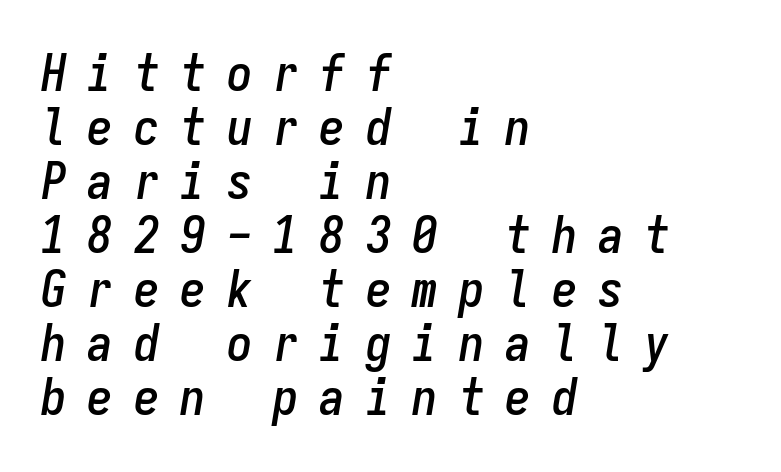
Q: Is the text italic (slanted)? A: Yes, it leans right by about 9 degrees.
Q: Is the text underlined? A: No.
Q: How is the paragraph aligned? A: Left-aligned.
Q: Is the spacing between letters normal or unusually wide? A: Unusually wide.
Q: Is the spacing between lines tight, normal or loose? A: Tight.
Q: Width (condensed, normal, or wide)? A: Condensed.
Q: Stroke contrast? A: Low.
Q: x-height? A: Medium.
Q: Monospaced? A: Yes.
